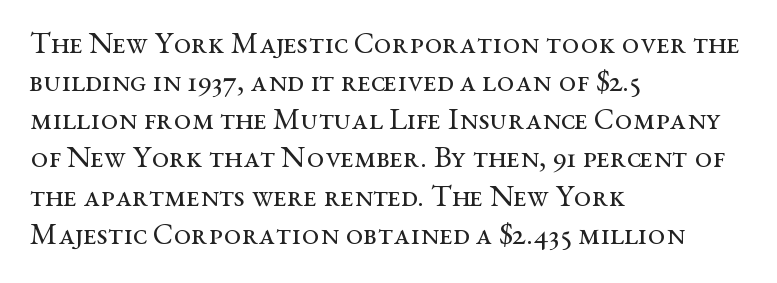
The image shows 31 px regular-weight, wide serif type, upright; set left-aligned, line spacing 1.23x, normal letter spacing, not underlined; medium stroke contrast and a medium x-height.
